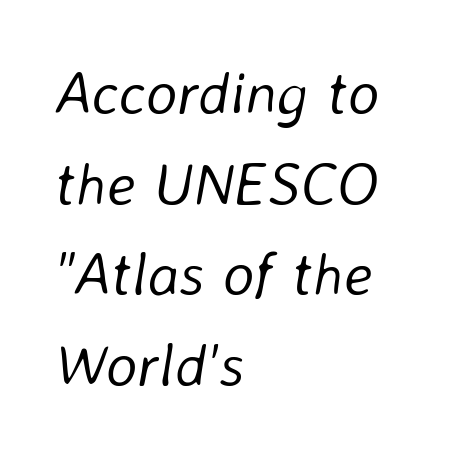
Q: Is the text bold? A: No.
Q: Is the text italic (slanted)? A: Yes, it leans right by about 8 degrees.
Q: Is the text underlined? A: No.
Q: How is the paragraph aligned? A: Left-aligned.
Q: Is the spacing between letters normal or unusually wide? A: Normal.
Q: Is the spacing between lines tight, normal or loose? A: Normal.
Q: Width (condensed, normal, or wide)? A: Normal.
Q: Stroke contrast? A: Low.
Q: x-height? A: Medium.
Q: Monospaced? A: No.
